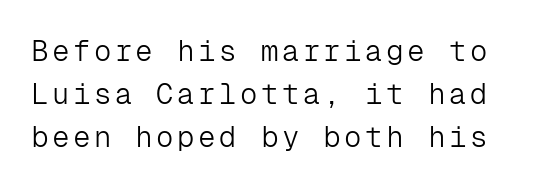
Q: Is the text bold? A: No.
Q: Is the text italic (slanted)? A: No, it is upright.
Q: Is the typeface a serif or a sans-serif typeface? A: Sans-serif.
Q: Is the text underlined? A: No.
Q: Is the spacing between lines tight, normal or loose? A: Normal.
Q: Width (condensed, normal, or wide)? A: Normal.
Q: Stroke contrast? A: Low.
Q: x-height? A: Medium.
Q: Monospaced? A: Yes.
